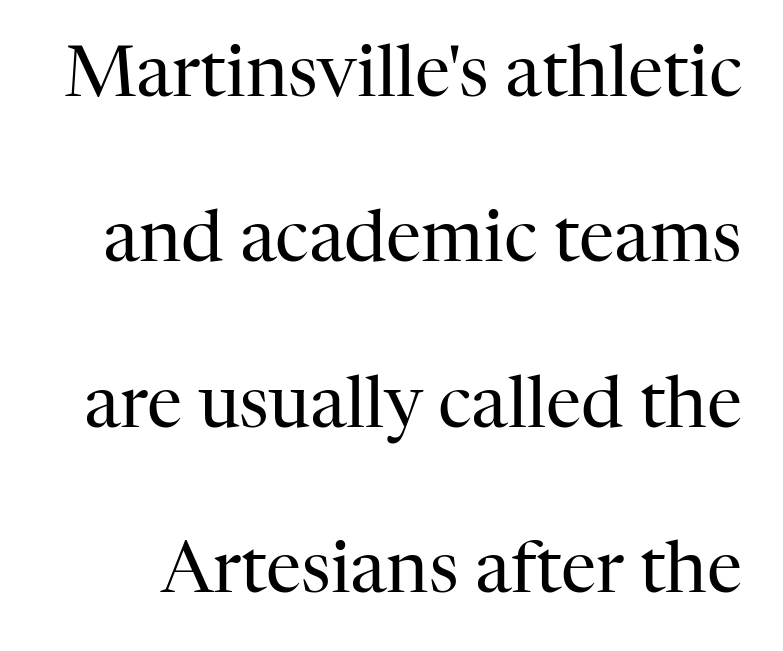
Q: Is the text bold? A: No.
Q: Is the text italic (slanted)? A: No, it is upright.
Q: Is the typeface a serif or a sans-serif typeface? A: Serif.
Q: Is the text underlined? A: No.
Q: Is the spacing between letters normal or unusually wide? A: Normal.
Q: Is the spacing between lines tight, normal or loose? A: Loose.
Q: Width (condensed, normal, or wide)? A: Normal.
Q: Stroke contrast? A: High.
Q: x-height? A: Medium.
Q: Monospaced? A: No.
